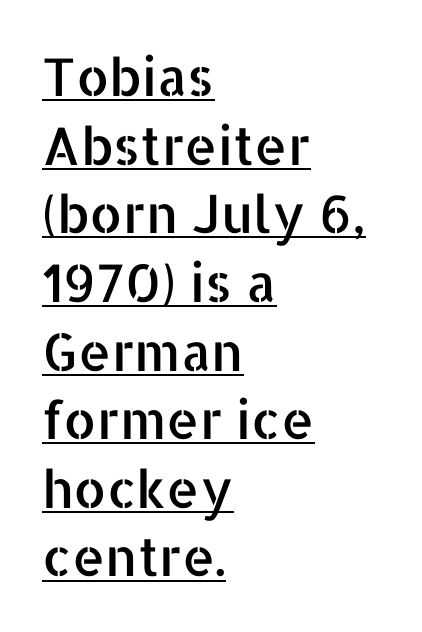
The image shows 52 px sans-serif type, upright; set left-aligned, normal line spacing (1.32x), normal letter spacing, underlined; low stroke contrast and a medium x-height.
